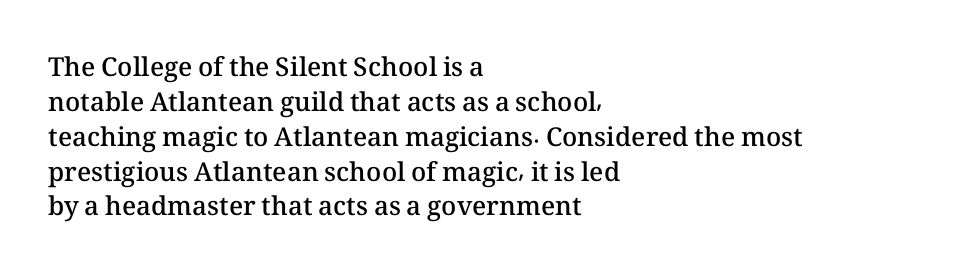
{"italic": "no", "bold": "semi", "underline": "no", "align": "left", "line_spacing": "normal", "line_spacing_ratio": 1.34, "letter_spacing": "normal", "letter_spacing_em": 0.0, "glyph_px": 26}
